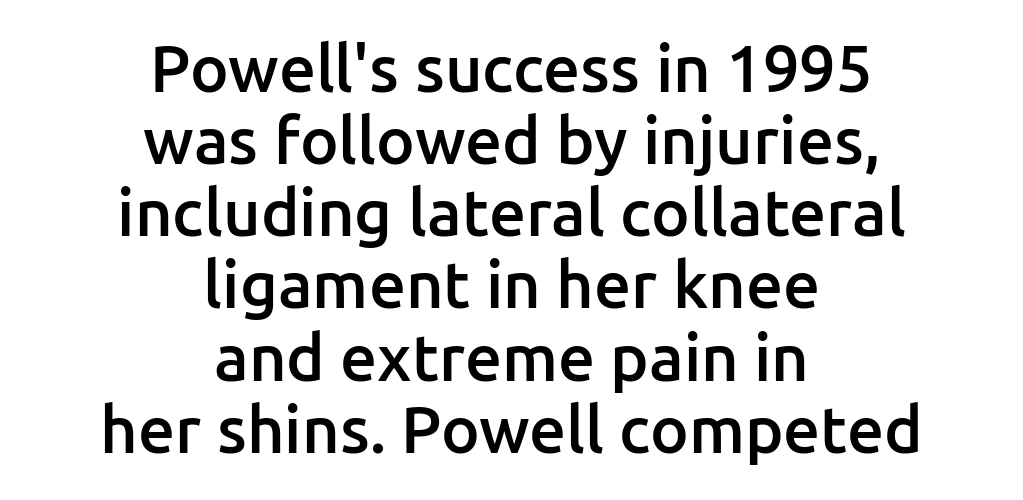
Q: Is the text bold? A: Semi-bold.
Q: Is the text italic (slanted)? A: No, it is upright.
Q: Is the typeface a serif or a sans-serif typeface? A: Sans-serif.
Q: Is the text underlined? A: No.
Q: How is the paragraph aligned? A: Centered.
Q: Is the spacing between letters normal or unusually wide? A: Normal.
Q: Is the spacing between lines tight, normal or loose? A: Tight.
Q: Width (condensed, normal, or wide)? A: Normal.
Q: Stroke contrast? A: Low.
Q: x-height? A: Medium.
Q: Monospaced? A: No.
